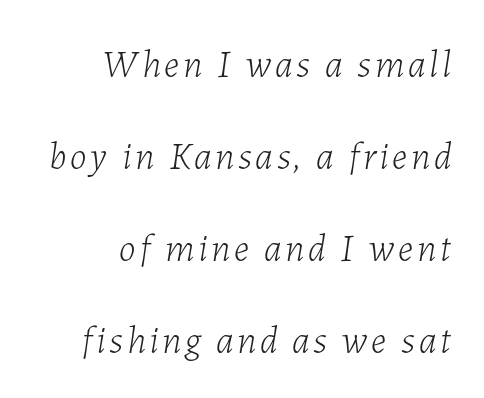
The image shows 38 px light type, italic (leaning right); set right-aligned, loose line spacing (2.42x), not underlined; low stroke contrast and a medium x-height.
